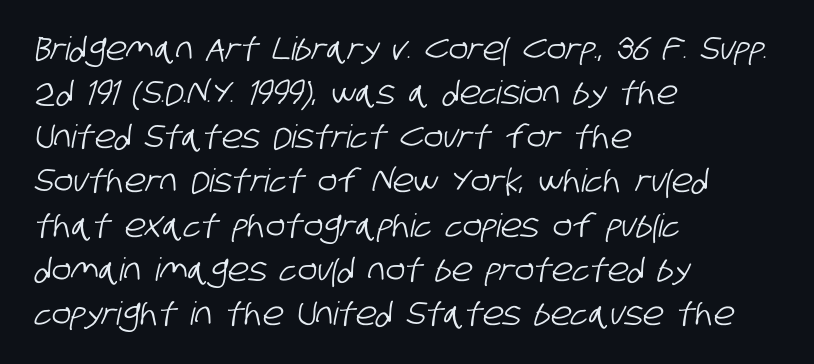
{"serif": "no", "width": "condensed", "stroke_contrast": "low", "x_height": "large", "monospaced": "no", "underline": "no", "align": "left", "line_spacing": "normal", "line_spacing_ratio": 1.38, "letter_spacing": "normal", "letter_spacing_em": 0.0, "glyph_px": 32}
